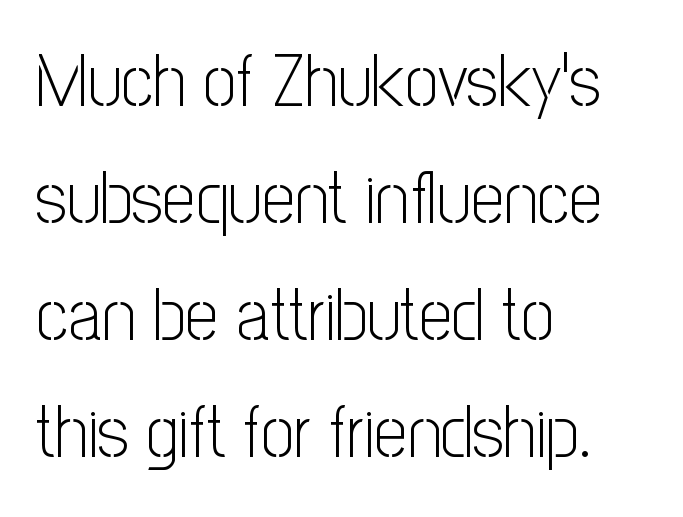
Q: Is the text bold? A: No.
Q: Is the text italic (slanted)? A: No, it is upright.
Q: Is the typeface a serif or a sans-serif typeface? A: Sans-serif.
Q: Is the text underlined? A: No.
Q: How is the paragraph aligned? A: Left-aligned.
Q: Is the spacing between letters normal or unusually wide? A: Normal.
Q: Is the spacing between lines tight, normal or loose? A: Normal.
Q: Width (condensed, normal, or wide)? A: Condensed.
Q: Stroke contrast? A: Low.
Q: x-height? A: Medium.
Q: Monospaced? A: No.
